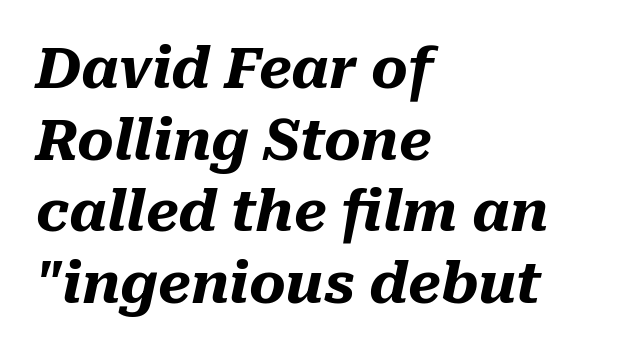
The space between consecutive lines is moderate. Spacing verdict: proportional, widths tailored to each character. No word sits above an underline. These lines are set flush left with a ragged right edge. Emphasis-style slanted type is in use.
